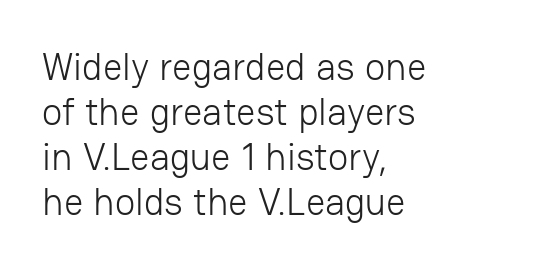
{"serif": "no", "italic": "no", "bold": "no", "weight": "light", "width": "normal", "stroke_contrast": "low", "x_height": "medium", "monospaced": "no", "underline": "no", "align": "left", "line_spacing_ratio": 1.18, "letter_spacing": "normal", "letter_spacing_em": 0.0, "glyph_px": 38}
